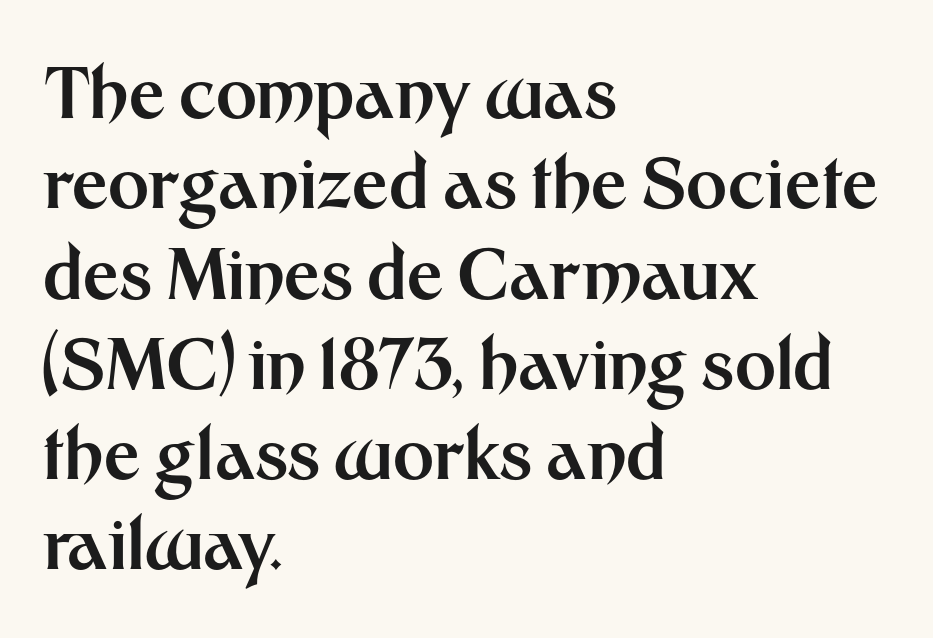
Q: Is the text bold? A: Yes.
Q: Is the text italic (slanted)? A: No, it is upright.
Q: Is the typeface a serif or a sans-serif typeface? A: Sans-serif.
Q: Is the text underlined? A: No.
Q: How is the paragraph aligned? A: Left-aligned.
Q: Is the spacing between letters normal or unusually wide? A: Normal.
Q: Is the spacing between lines tight, normal or loose? A: Normal.
Q: Width (condensed, normal, or wide)? A: Normal.
Q: Stroke contrast? A: Medium.
Q: x-height? A: Medium.
Q: Monospaced? A: No.
